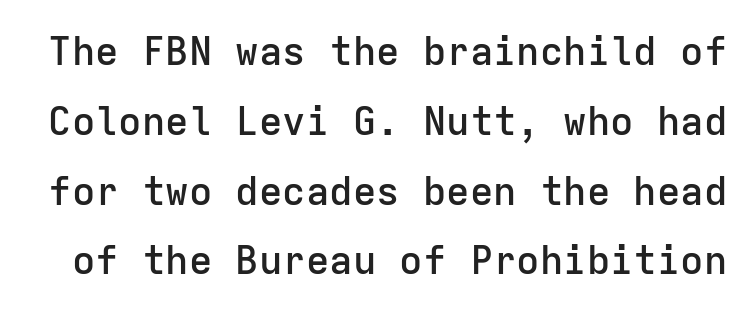
Q: Is the text bold? A: Semi-bold.
Q: Is the text italic (slanted)? A: No, it is upright.
Q: Is the typeface a serif or a sans-serif typeface? A: Sans-serif.
Q: Is the text underlined? A: No.
Q: Is the spacing between letters normal or unusually wide? A: Normal.
Q: Width (condensed, normal, or wide)? A: Normal.
Q: Stroke contrast? A: Low.
Q: x-height? A: Medium.
Q: Monospaced? A: Yes.
